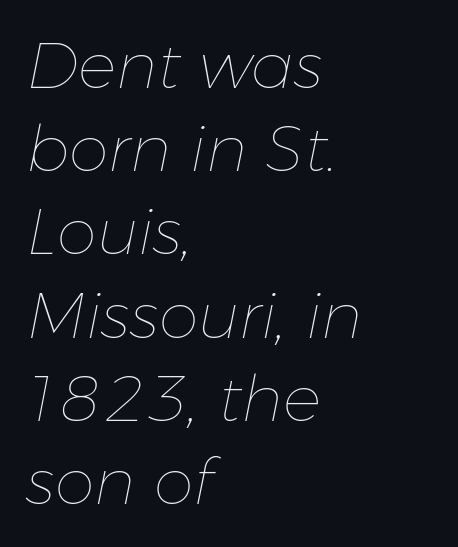
{"italic": "yes", "lean": "right", "slant_degrees": 11, "bold": "no", "weight": "thin", "width": "normal", "stroke_contrast": "low", "x_height": "medium", "monospaced": "no", "underline": "no", "align": "left", "line_spacing": "normal", "line_spacing_ratio": 1.3, "letter_spacing": "normal", "letter_spacing_em": 0.0, "glyph_px": 64}
